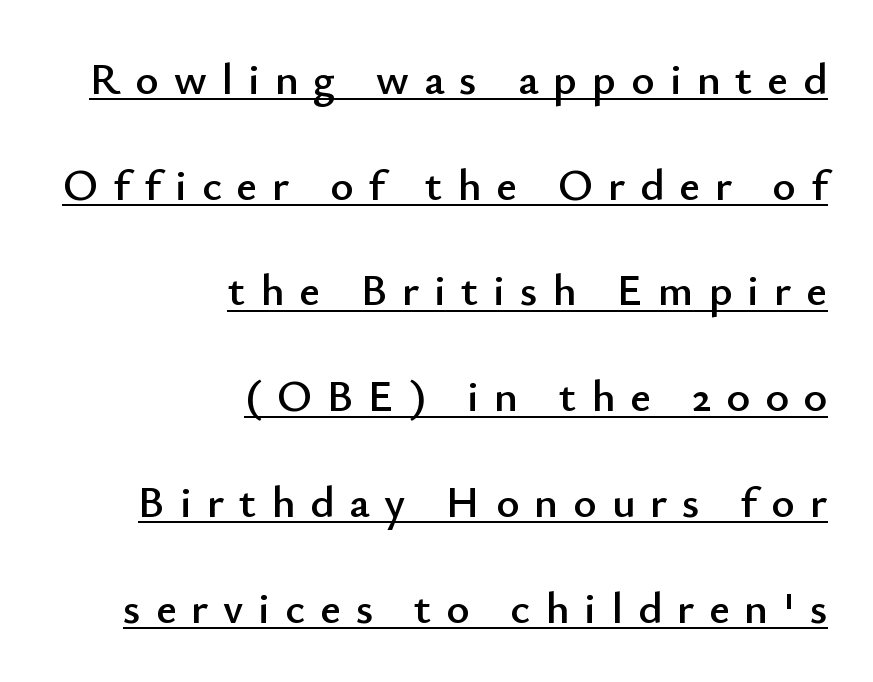
{"serif": "no", "italic": "no", "width": "normal", "stroke_contrast": "low", "x_height": "small", "monospaced": "no", "underline": "yes", "align": "right", "line_spacing": "loose", "line_spacing_ratio": 2.35, "letter_spacing": "wide", "letter_spacing_em": 0.33, "glyph_px": 45}
